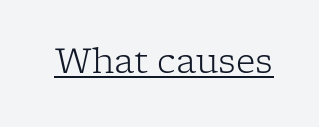
Looks like regular typesetting: each glyph gets only the width it needs. Posture: straight, roman, zero tilt. Stroke terminals: seriffed. Glance below the letters and you will spot a drawn line. No chunkiness to these letters — they're not bold. Letter spacing: default.
